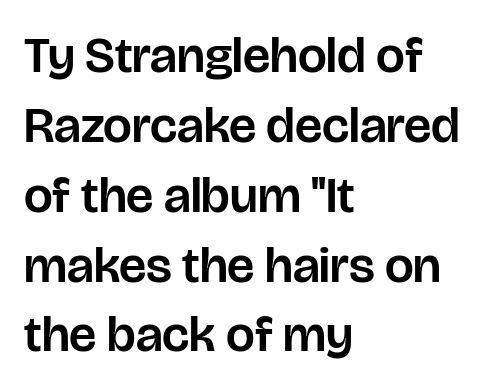
Q: Is the text italic (slanted)? A: No, it is upright.
Q: Is the typeface a serif or a sans-serif typeface? A: Sans-serif.
Q: Is the text underlined? A: No.
Q: How is the paragraph aligned? A: Left-aligned.
Q: Is the spacing between letters normal or unusually wide? A: Normal.
Q: Is the spacing between lines tight, normal or loose? A: Normal.
Q: Width (condensed, normal, or wide)? A: Normal.
Q: Stroke contrast? A: Low.
Q: x-height? A: Large.
Q: Monospaced? A: No.
